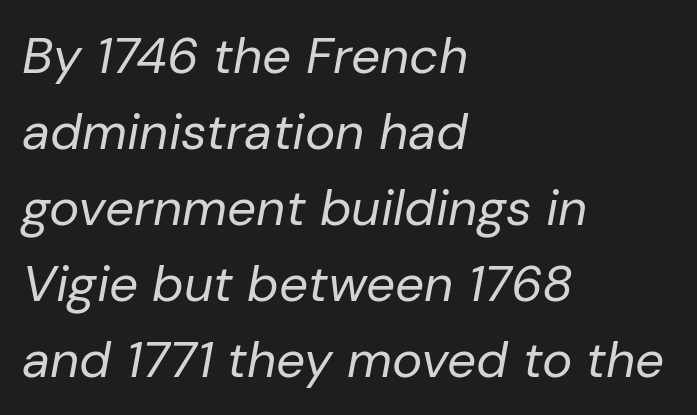
The image shows 51 px regular-weight type, italic (leaning right); set left-aligned, normal line spacing (1.49x), normal letter spacing, not underlined; low stroke contrast and a medium x-height.
